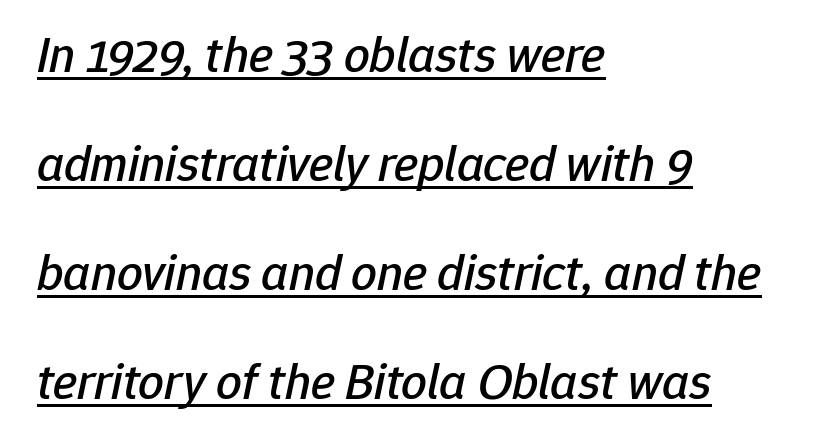
The image shows 51 px text type, italic (leaning right); set left-aligned, loose line spacing (2.14x), normal letter spacing, underlined; low stroke contrast and a medium x-height.
